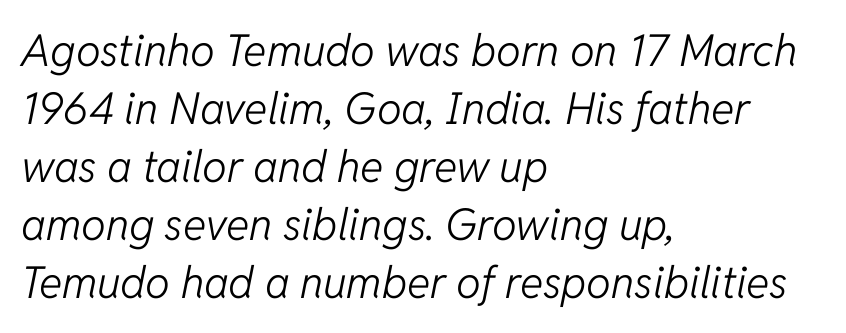
The strokes carry an ordinary text weight at most. A typesetter would call this proportional, since set widths differ per character. Tall strokes in this sample are angled rather than plumb. A normal amount of white space separates one row of letters from the next. Anything drawn beneath the words? Only blank space. The letters sit at their default tracking, neither squeezed nor spread.
